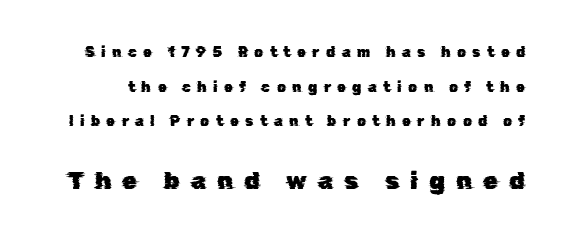
The image shows 24 px text type; set loose line spacing (2.48x), unusually wide letter spacing (+0.46 em), not underlined; the second (bottom) block is 1.71x larger.
